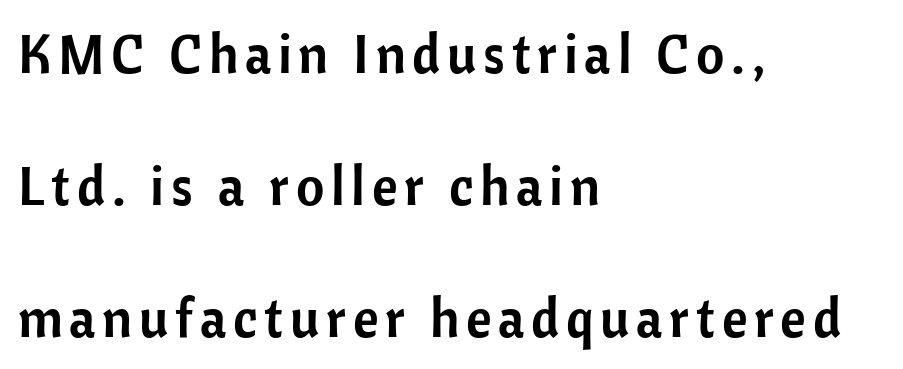
Horizontal alignment here is leftward, the default for most running prose. Here the designer chose a conventional face with non-uniform glyph widths. No italicization has been applied; the sample stays upright. The zone under the glyphs is completely vacant.
